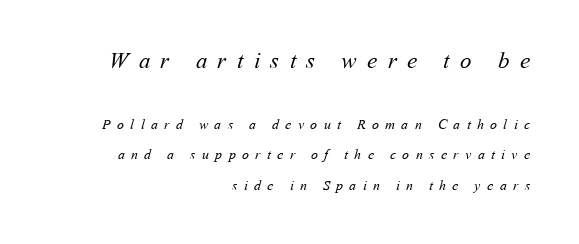
{"bold": "no", "underline": "no", "align": "right", "line_spacing": "loose", "line_spacing_ratio": 2.16, "letter_spacing": "wide", "letter_spacing_em": 0.45, "larger_block": "first", "size_ratio": 1.64, "glyph_px": 23}
